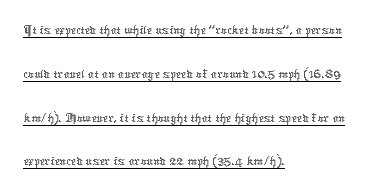
Q: Is the text bold? A: No.
Q: Is the text italic (slanted)? A: No, it is upright.
Q: Is the text underlined? A: Yes.
Q: How is the paragraph aligned? A: Left-aligned.
Q: Is the spacing between letters normal or unusually wide? A: Normal.
Q: Is the spacing between lines tight, normal or loose? A: Normal.
Q: Width (condensed, normal, or wide)? A: Normal.
Q: Stroke contrast? A: Low.
Q: x-height? A: Medium.
Q: Monospaced? A: No.
